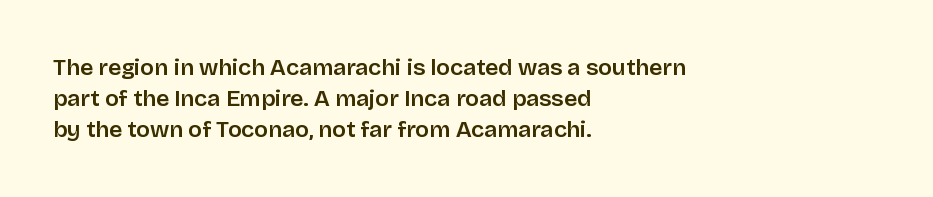
The image shows 23 px text type, upright; set left-aligned, normal line spacing (1.34x), normal letter spacing, not underlined.
